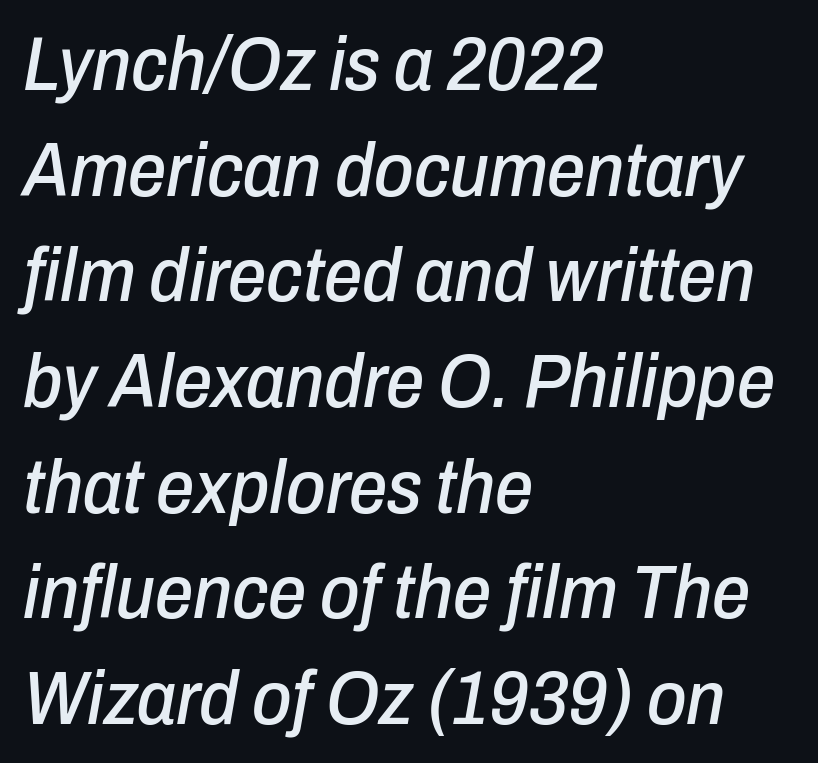
The image shows 76 px condensed type, italic (leaning right); set left-aligned, normal line spacing (1.39x), normal letter spacing, not underlined; low stroke contrast and a medium x-height.
